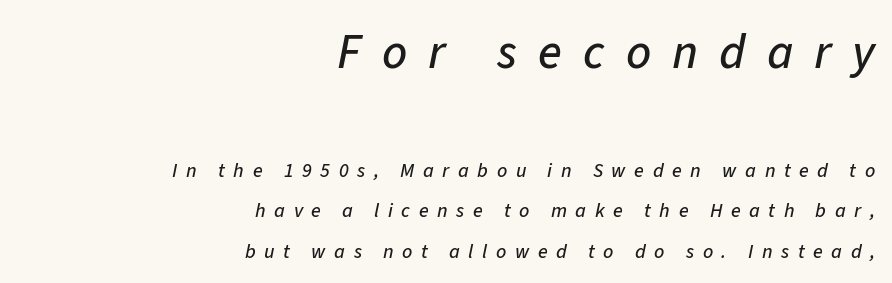
Bare-footed words on every line. Is this a fixed-width face? No — the glyphs have proportional, varying widths. The paragraph has a hard right edge and a soft left edge. Posture: slanted. Loosely led — the rows are spread out. The rendering inserts visible extra space after every character.
